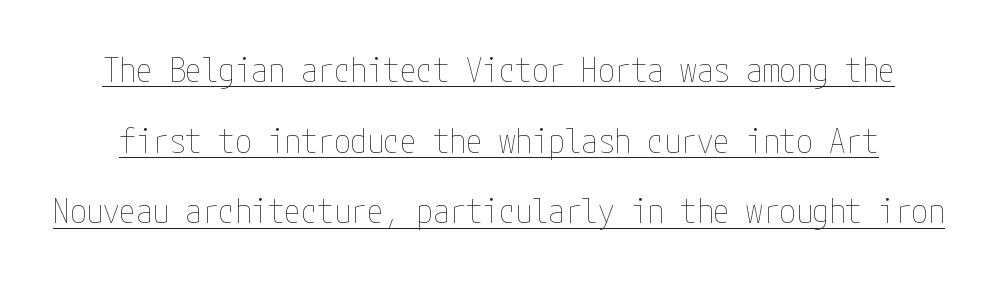
{"italic": "no", "bold": "no", "weight": "thin", "width": "condensed", "stroke_contrast": "low", "x_height": "medium", "underline": "yes", "line_spacing": "loose", "line_spacing_ratio": 2.14, "letter_spacing": "normal", "letter_spacing_em": 0.0, "glyph_px": 33}
